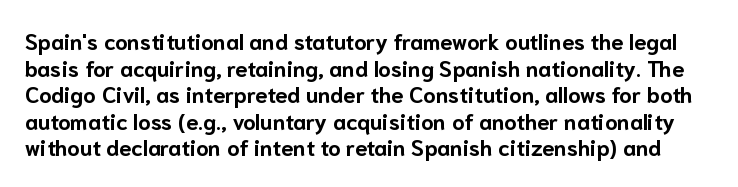
{"italic": "no", "bold": "yes", "underline": "no", "line_spacing_ratio": 1.21, "letter_spacing": "normal", "letter_spacing_em": 0.0, "glyph_px": 22}
